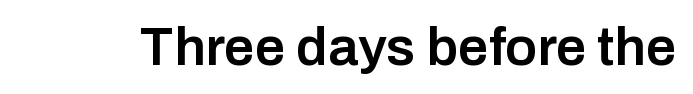
{"serif": "no", "italic": "no", "bold": "semi", "weight": "semibold", "width": "normal", "stroke_contrast": "low", "x_height": "medium", "monospaced": "no", "underline": "no", "letter_spacing": "normal", "letter_spacing_em": 0.0, "glyph_px": 54}
